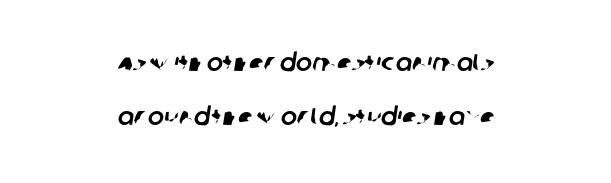
{"underline": "no", "align": "center", "line_spacing": "loose", "line_spacing_ratio": 2.24, "letter_spacing": "normal", "letter_spacing_em": 0.0, "glyph_px": 24}
